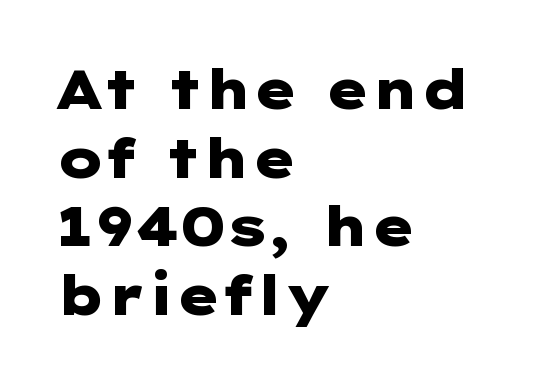
{"serif": "no", "italic": "no", "bold": "yes", "weight": "heavy", "width": "wide", "stroke_contrast": "low", "x_height": "medium", "underline": "no", "align": "left", "line_spacing": "normal", "line_spacing_ratio": 1.27, "letter_spacing": "normal", "letter_spacing_em": 0.0, "glyph_px": 54}
